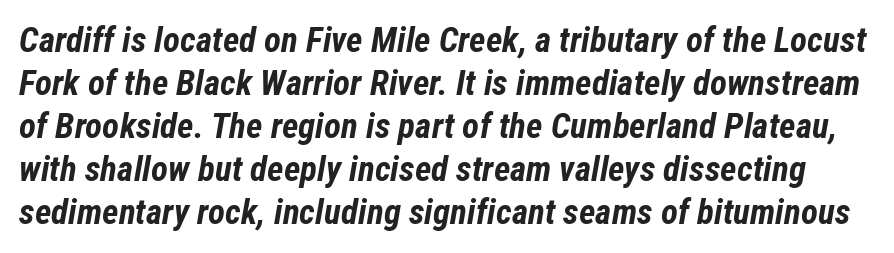
Q: Is the text bold? A: Yes.
Q: Is the text italic (slanted)? A: Yes, it leans right by about 12 degrees.
Q: Is the text underlined? A: No.
Q: Is the spacing between letters normal or unusually wide? A: Normal.
Q: Width (condensed, normal, or wide)? A: Condensed.
Q: Stroke contrast? A: Low.
Q: x-height? A: Medium.
Q: Monospaced? A: No.
